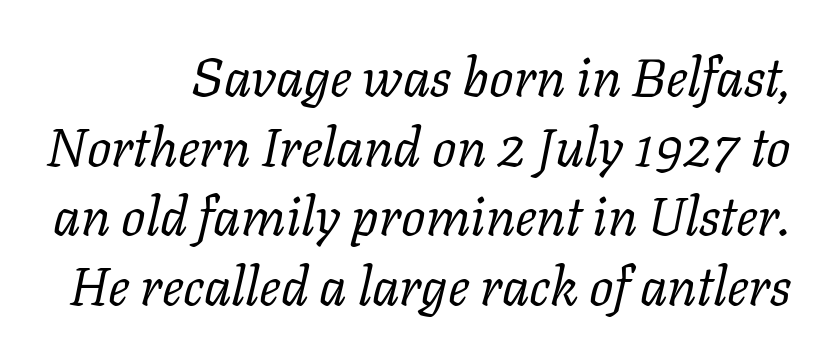
Q: Is the text bold? A: No.
Q: Is the text italic (slanted)? A: Yes, it leans right by about 11 degrees.
Q: Is the typeface a serif or a sans-serif typeface? A: Serif.
Q: Is the text underlined? A: No.
Q: Is the spacing between letters normal or unusually wide? A: Normal.
Q: Is the spacing between lines tight, normal or loose? A: Normal.
Q: Width (condensed, normal, or wide)? A: Normal.
Q: Stroke contrast? A: Low.
Q: x-height? A: Medium.
Q: Monospaced? A: No.
